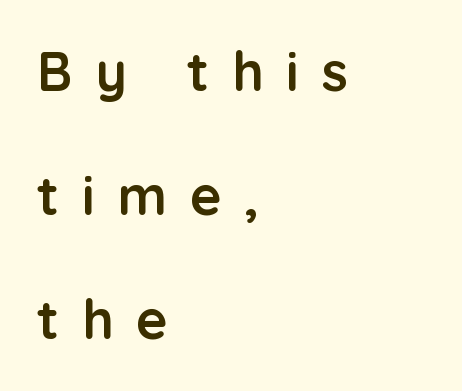
The image shows 54 px semibold sans-serif type, upright; set left-aligned, loose line spacing (2.3x), unusually wide letter spacing (+0.42 em), not underlined; low stroke contrast and a medium x-height.
